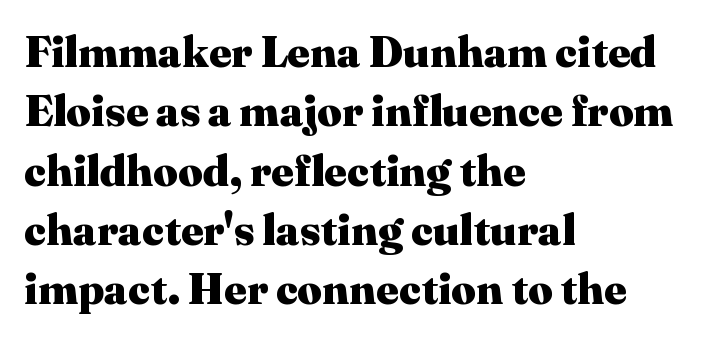
The image shows 43 px heavy serif type, upright; set left-aligned, normal line spacing (1.38x), normal letter spacing, not underlined; medium stroke contrast and a medium x-height.
